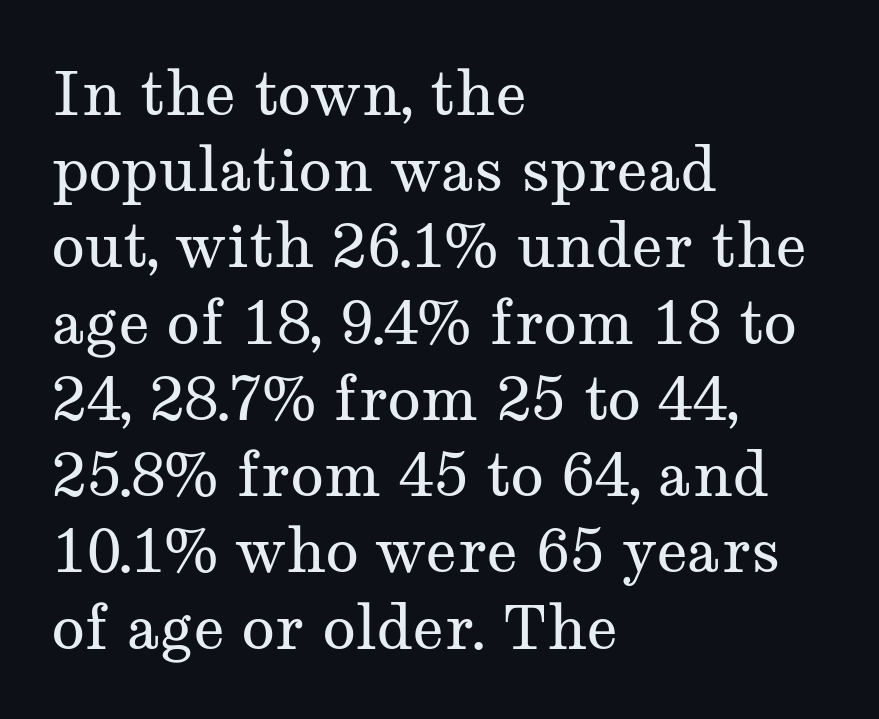
Q: Is the text bold? A: No.
Q: Is the text italic (slanted)? A: No, it is upright.
Q: Is the typeface a serif or a sans-serif typeface? A: Serif.
Q: Is the text underlined? A: No.
Q: How is the paragraph aligned? A: Left-aligned.
Q: Is the spacing between letters normal or unusually wide? A: Normal.
Q: Is the spacing between lines tight, normal or loose? A: Normal.
Q: Width (condensed, normal, or wide)? A: Wide.
Q: Stroke contrast? A: Medium.
Q: x-height? A: Medium.
Q: Monospaced? A: No.
